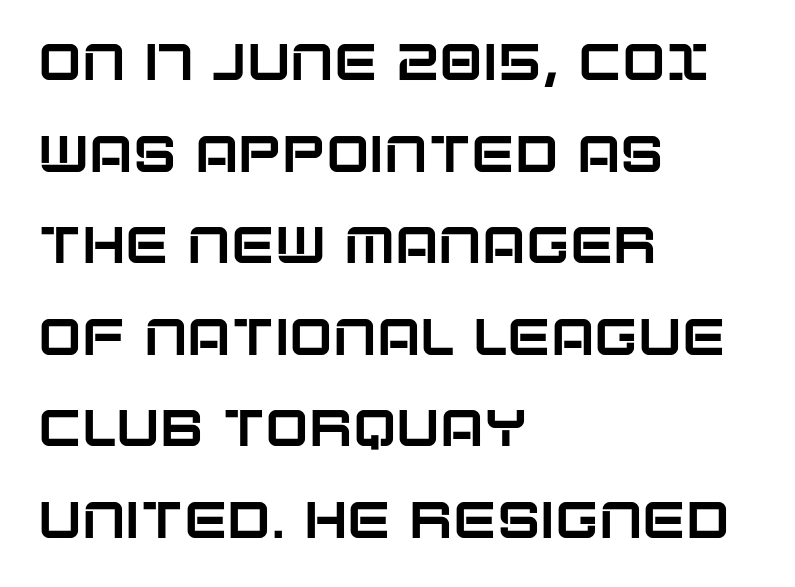
Q: Is the text italic (slanted)? A: No, it is upright.
Q: Is the typeface a serif or a sans-serif typeface? A: Sans-serif.
Q: Is the text underlined? A: No.
Q: How is the paragraph aligned? A: Left-aligned.
Q: Is the spacing between letters normal or unusually wide? A: Normal.
Q: Width (condensed, normal, or wide)? A: Normal.
Q: Stroke contrast? A: Low.
Q: x-height? A: Large.
Q: Monospaced? A: No.
